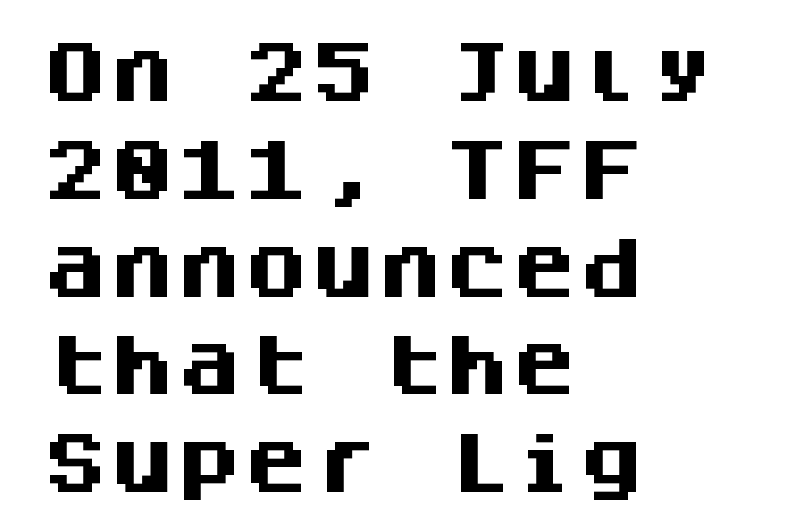
Q: Is the text bold? A: Yes.
Q: Is the text italic (slanted)? A: No, it is upright.
Q: Is the typeface a serif or a sans-serif typeface? A: Sans-serif.
Q: Is the text underlined? A: No.
Q: How is the paragraph aligned? A: Left-aligned.
Q: Is the spacing between letters normal or unusually wide? A: Normal.
Q: Is the spacing between lines tight, normal or loose? A: Normal.
Q: Width (condensed, normal, or wide)? A: Normal.
Q: Stroke contrast? A: Medium.
Q: x-height? A: Large.
Q: Monospaced? A: Yes.
